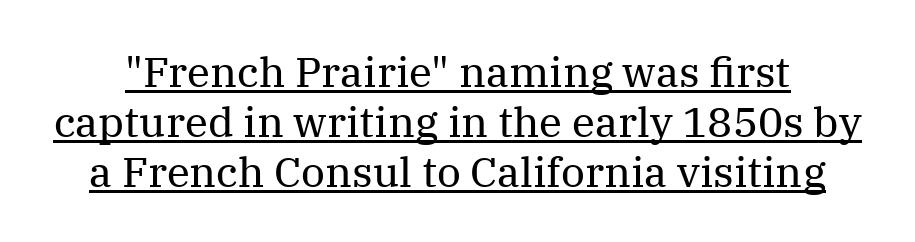
Q: Is the text bold? A: No.
Q: Is the text italic (slanted)? A: No, it is upright.
Q: Is the typeface a serif or a sans-serif typeface? A: Serif.
Q: Is the text underlined? A: Yes.
Q: Is the spacing between letters normal or unusually wide? A: Normal.
Q: Width (condensed, normal, or wide)? A: Normal.
Q: Stroke contrast? A: Medium.
Q: x-height? A: Medium.
Q: Monospaced? A: No.
